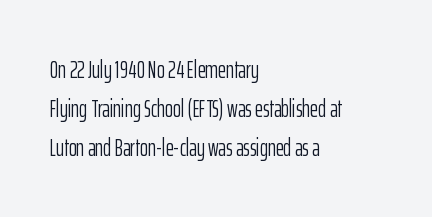
The image shows 24 px text type, upright; set left-aligned, normal line spacing (1.62x), normal letter spacing, not underlined.
